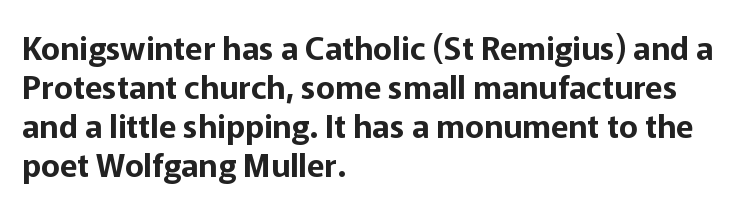
{"serif": "no", "italic": "no", "width": "normal", "stroke_contrast": "low", "x_height": "medium", "monospaced": "no", "underline": "no", "align": "left", "line_spacing_ratio": 1.22, "letter_spacing": "normal", "letter_spacing_em": 0.0, "glyph_px": 32}
